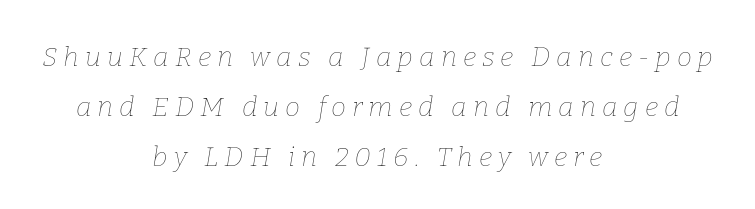
The image shows 27 px text type, italic (leaning right); set centered, line spacing 1.85x, unusually wide letter spacing (+0.22 em), not underlined.
